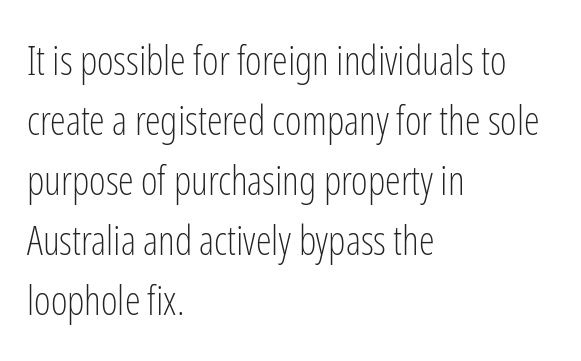
The image shows 40 px light, condensed sans-serif type, upright; set left-aligned, normal line spacing (1.5x), normal letter spacing, not underlined; low stroke contrast and a medium x-height.
